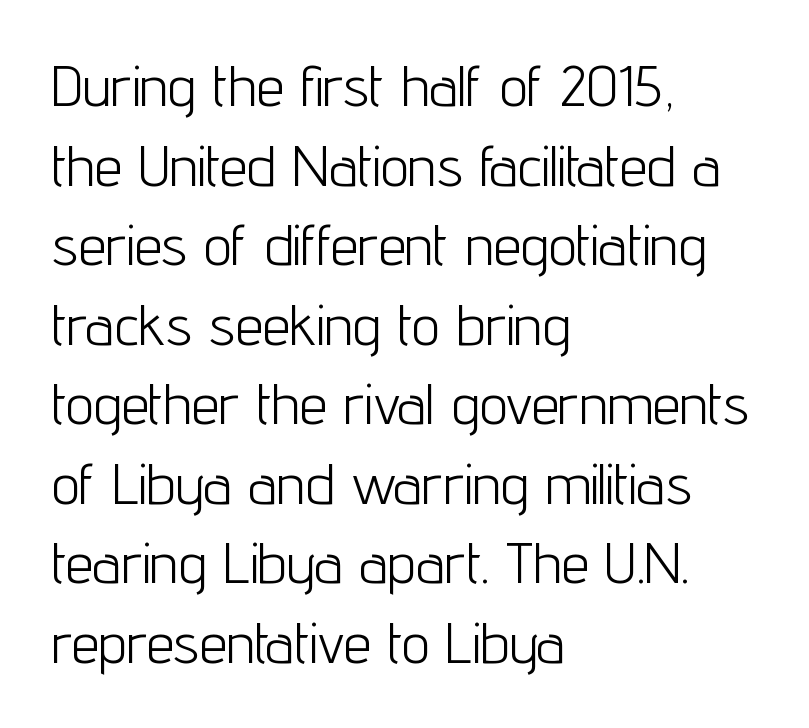
The image shows 56 px light, condensed sans-serif type, upright; set left-aligned, normal line spacing (1.42x), normal letter spacing, not underlined; low stroke contrast and a medium x-height.
